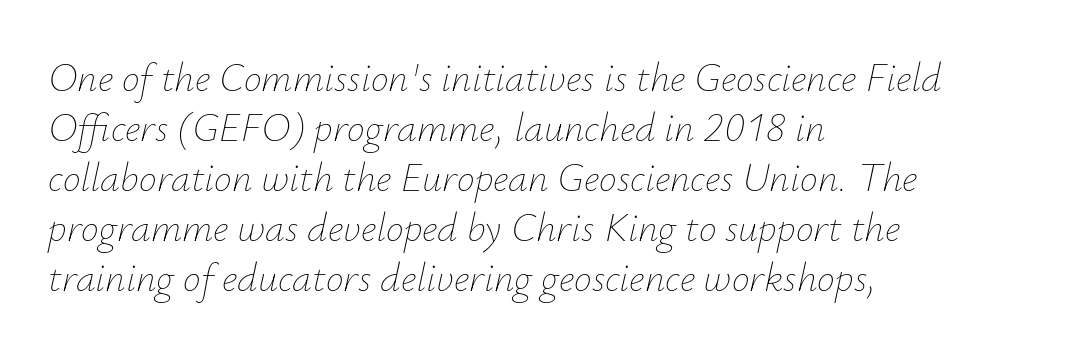
Q: Is the text bold? A: No.
Q: Is the text italic (slanted)? A: Yes, it leans right by about 12 degrees.
Q: Is the text underlined? A: No.
Q: How is the paragraph aligned? A: Left-aligned.
Q: Is the spacing between letters normal or unusually wide? A: Normal.
Q: Is the spacing between lines tight, normal or loose? A: Normal.
Q: Width (condensed, normal, or wide)? A: Normal.
Q: Stroke contrast? A: Low.
Q: x-height? A: Small.
Q: Monospaced? A: No.
